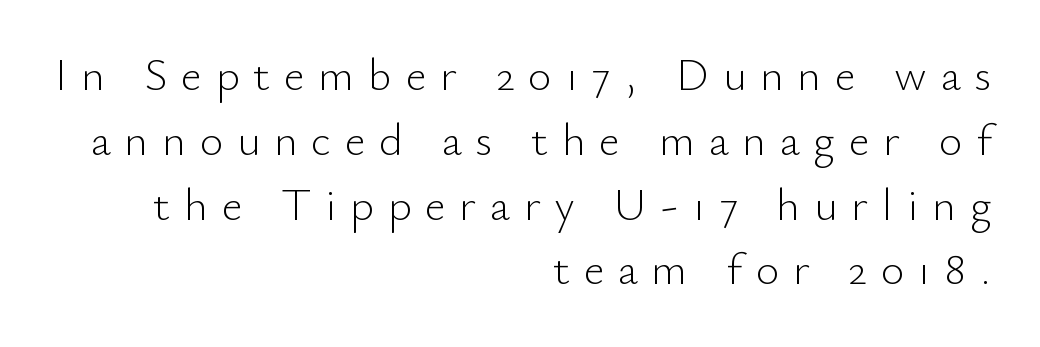
The image shows 45 px light sans-serif type, upright; set right-aligned, normal line spacing (1.44x), unusually wide letter spacing (+0.31 em), not underlined; low stroke contrast and a small x-height.
